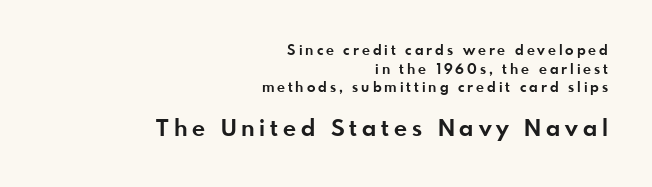
{"italic": "no", "bold": "yes", "underline": "no", "align": "right", "line_spacing": "normal", "line_spacing_ratio": 1.33, "letter_spacing": "wide", "letter_spacing_em": 0.21, "larger_block": "second", "size_ratio": 1.64, "glyph_px": 23}
